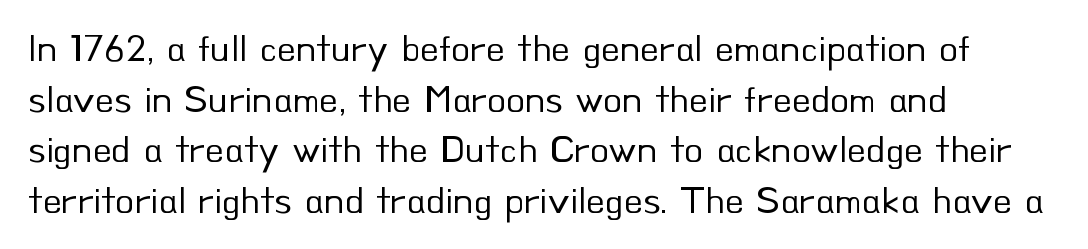
The image shows 39 px regular-weight sans-serif type, upright; set left-aligned, normal line spacing (1.3x), normal letter spacing, not underlined; low stroke contrast and a small x-height.
